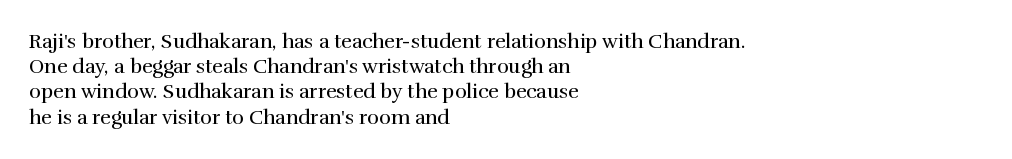
How would I describe the line gaps? Plain and ordinary. Stem width sits at or under what a default text font uses. Posture: straight, roman, zero tilt. Underlining? Definitely not there. How are the letters spaced? Ordinarily, with no added tracking. Alignment: flush left.
